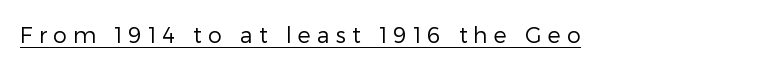
This is not heavy type; no bold has been used. The tracking reads as deliberately expanded to a designer's eye. Unlike italic type, these characters show no tilt at all. A typographer would call this underscored text.
